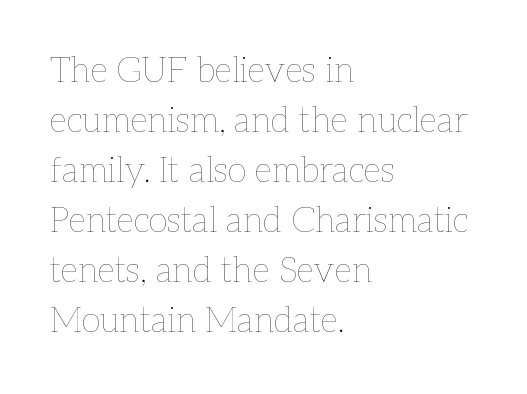
The text block is weighted toward the left margin, trailing off unevenly rightward. A quiet, ordinary-to-light weight characterises the typeface. Note the varied advance widths — an 'i' is clearly narrower than an 'm'. Unmarked baselines from the first word to the last. In terms of leading, this rendering sits right in the middle.
